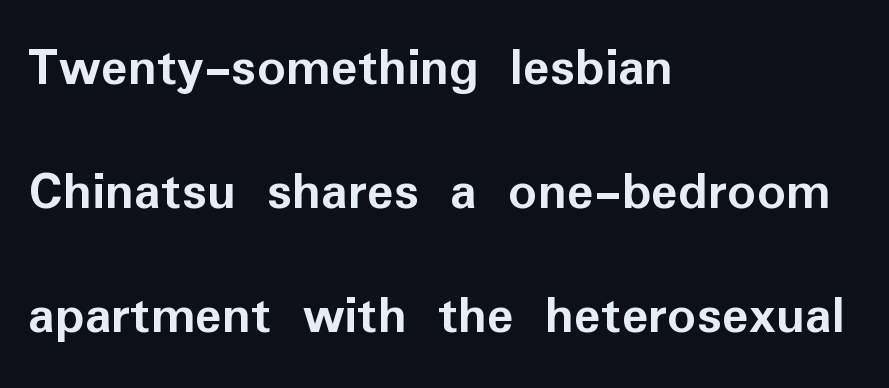
Typeset ragged right — the left edge is the straight one. Compared with typical body copy, the letter spacing here is the same. Do the characters align in a grid? No, the font is proportional. The type family on display is of the sans-serif kind. Has an underline been added? It has not. Summary of weight: heavy, a full bold.
